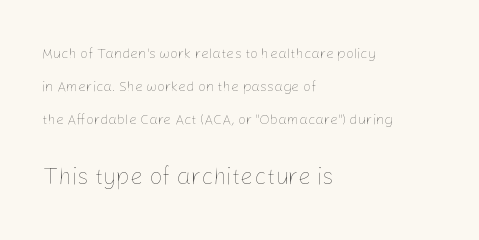
{"italic": "no", "bold": "no", "underline": "no", "align": "left", "line_spacing": "loose", "line_spacing_ratio": 2.34, "letter_spacing": "normal", "letter_spacing_em": 0.0, "larger_block": "second", "size_ratio": 1.64, "glyph_px": 23}
